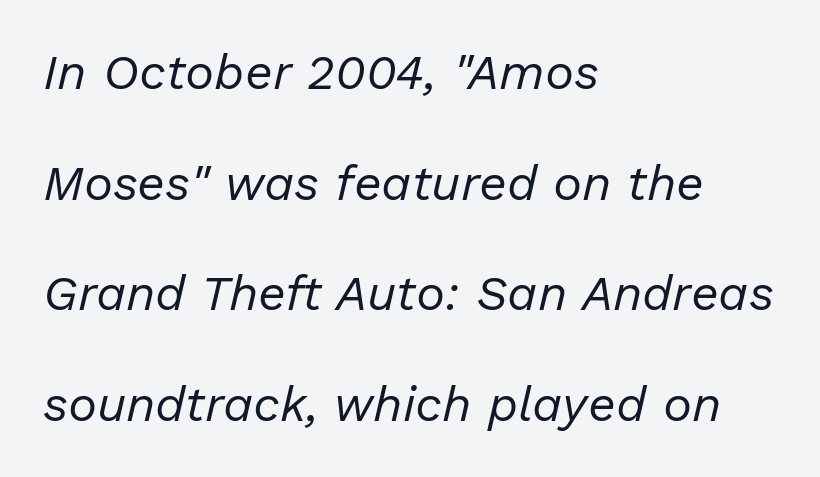
{"italic": "yes", "lean": "right", "slant_degrees": 13, "bold": "no", "weight": "regular", "width": "normal", "stroke_contrast": "low", "x_height": "medium", "monospaced": "no", "underline": "no", "align": "left", "line_spacing": "loose", "line_spacing_ratio": 2.26, "letter_spacing": "normal", "letter_spacing_em": 0.0, "glyph_px": 49}
